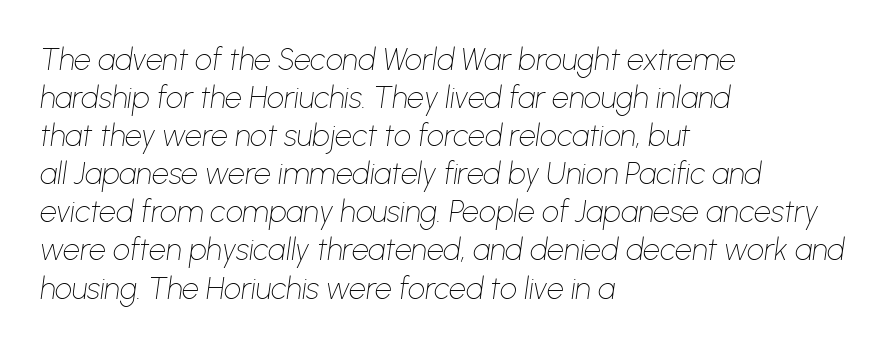
Q: Is the text bold? A: No.
Q: Is the text italic (slanted)? A: Yes, it leans right by about 8 degrees.
Q: Is the text underlined? A: No.
Q: How is the paragraph aligned? A: Left-aligned.
Q: Is the spacing between letters normal or unusually wide? A: Normal.
Q: Is the spacing between lines tight, normal or loose? A: Normal.
Q: Width (condensed, normal, or wide)? A: Normal.
Q: Stroke contrast? A: Low.
Q: x-height? A: Medium.
Q: Monospaced? A: No.
